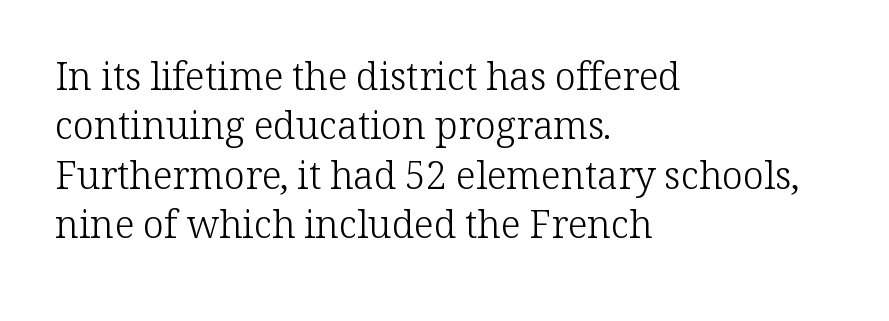
Q: Is the text bold? A: No.
Q: Is the text italic (slanted)? A: No, it is upright.
Q: Is the typeface a serif or a sans-serif typeface? A: Serif.
Q: Is the text underlined? A: No.
Q: How is the paragraph aligned? A: Left-aligned.
Q: Is the spacing between letters normal or unusually wide? A: Normal.
Q: Is the spacing between lines tight, normal or loose? A: Normal.
Q: Width (condensed, normal, or wide)? A: Normal.
Q: Stroke contrast? A: Low.
Q: x-height? A: Medium.
Q: Monospaced? A: No.
